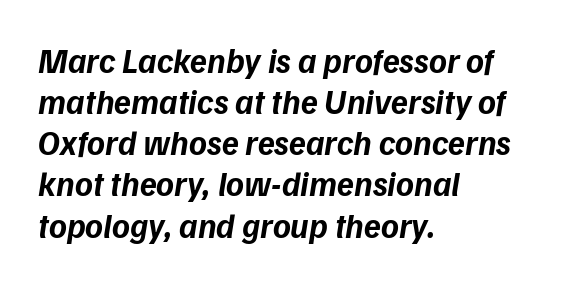
The image shows 34 px bold sans-serif type; set left-aligned, line spacing 1.21x, normal letter spacing, not underlined; low stroke contrast and a medium x-height.
